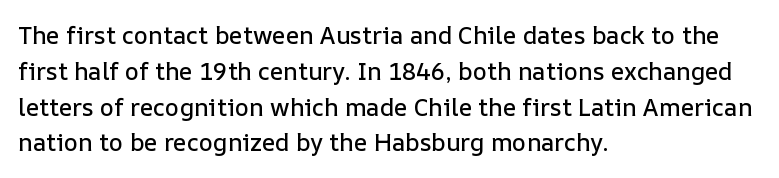
The image shows 24 px text type, upright; set left-aligned, normal line spacing (1.49x), normal letter spacing, not underlined.
